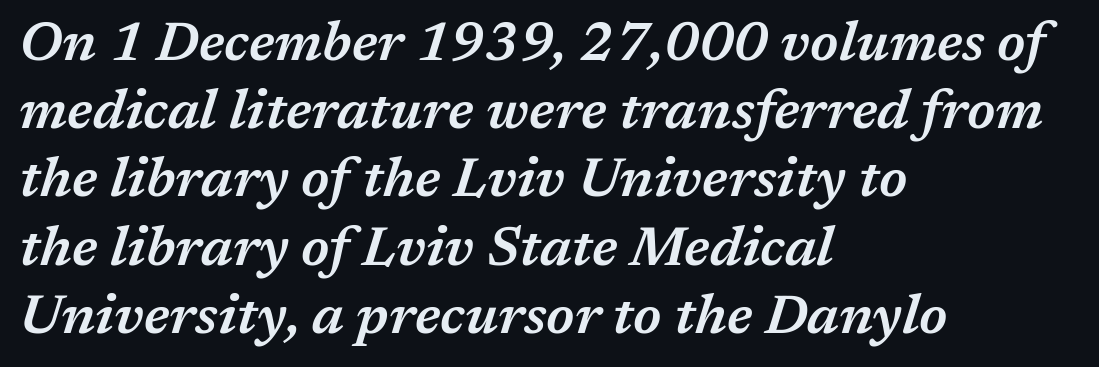
The letters sit at their default tracking, neither squeezed nor spread. A bare baseline throughout the passage. Notice how the stems are inclined rather than vertical — that's the hallmark of italics. In terms of weight, the rendering is demibold, just under bold. Here the designer chose a conventional face with non-uniform glyph widths. Compared with a centered layout, this one pins lines to the left instead.
